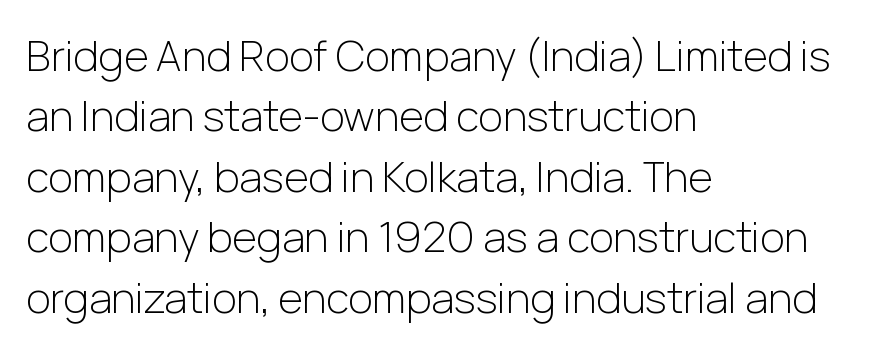
Q: Is the text bold? A: No.
Q: Is the text italic (slanted)? A: No, it is upright.
Q: Is the typeface a serif or a sans-serif typeface? A: Sans-serif.
Q: Is the text underlined? A: No.
Q: How is the paragraph aligned? A: Left-aligned.
Q: Is the spacing between letters normal or unusually wide? A: Normal.
Q: Is the spacing between lines tight, normal or loose? A: Normal.
Q: Width (condensed, normal, or wide)? A: Normal.
Q: Stroke contrast? A: Low.
Q: x-height? A: Medium.
Q: Monospaced? A: No.
